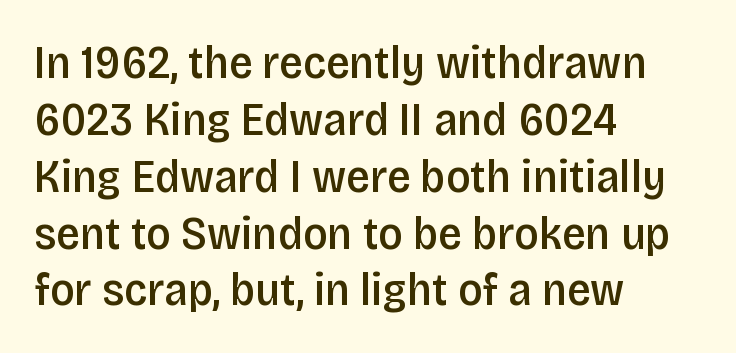
Q: Is the text bold? A: Semi-bold.
Q: Is the text italic (slanted)? A: No, it is upright.
Q: Is the typeface a serif or a sans-serif typeface? A: Sans-serif.
Q: Is the text underlined? A: No.
Q: How is the paragraph aligned? A: Left-aligned.
Q: Is the spacing between letters normal or unusually wide? A: Normal.
Q: Width (condensed, normal, or wide)? A: Condensed.
Q: Stroke contrast? A: Low.
Q: x-height? A: Large.
Q: Monospaced? A: No.
